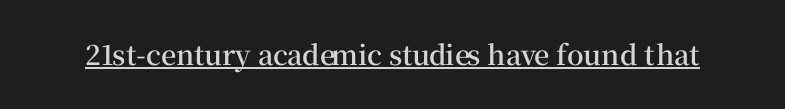
Q: Is the text bold? A: Semi-bold.
Q: Is the text italic (slanted)? A: No, it is upright.
Q: Is the text underlined? A: Yes.
Q: Is the spacing between letters normal or unusually wide? A: Normal.
